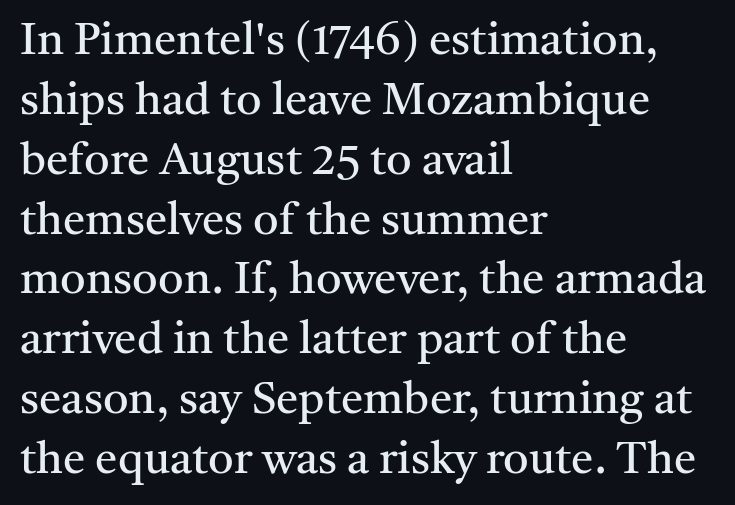
Q: Is the text bold? A: No.
Q: Is the text italic (slanted)? A: No, it is upright.
Q: Is the typeface a serif or a sans-serif typeface? A: Serif.
Q: Is the text underlined? A: No.
Q: How is the paragraph aligned? A: Left-aligned.
Q: Is the spacing between letters normal or unusually wide? A: Normal.
Q: Is the spacing between lines tight, normal or loose? A: Normal.
Q: Width (condensed, normal, or wide)? A: Normal.
Q: Stroke contrast? A: Medium.
Q: x-height? A: Medium.
Q: Monospaced? A: No.
